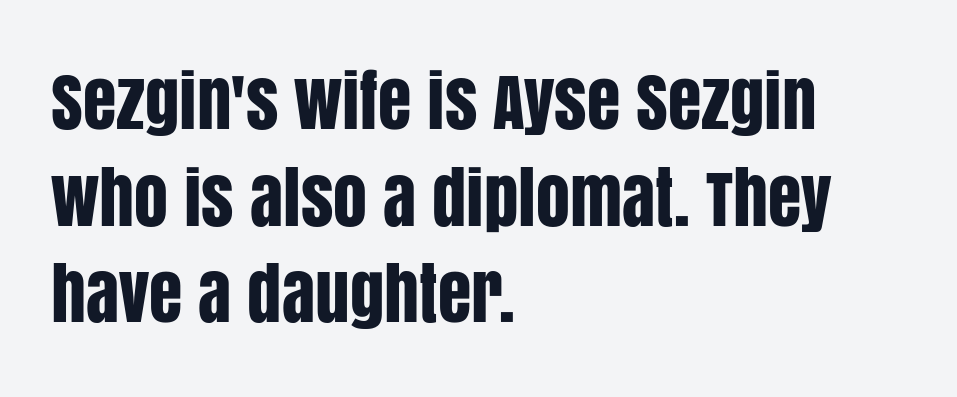
{"serif": "no", "italic": "no", "width": "condensed", "stroke_contrast": "low", "x_height": "large", "monospaced": "no", "underline": "no", "align": "left", "line_spacing": "normal", "line_spacing_ratio": 1.42, "letter_spacing": "normal", "letter_spacing_em": 0.0, "glyph_px": 68}
